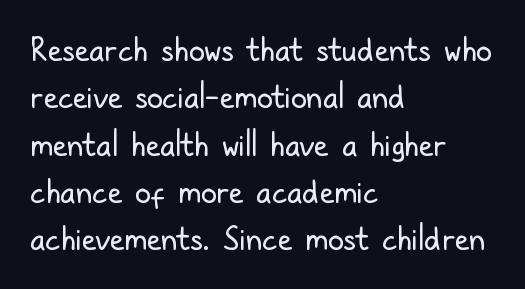
I'd call this a sans setting — the letters go barefoot. Glance below the letters and you will spot only blank space. The block of text has a typical density, with ordinary space between rows. When letters stand straight like this, we call the style roman or upright. Is this a heavy cut? Hardly; it is regular or lighter.
